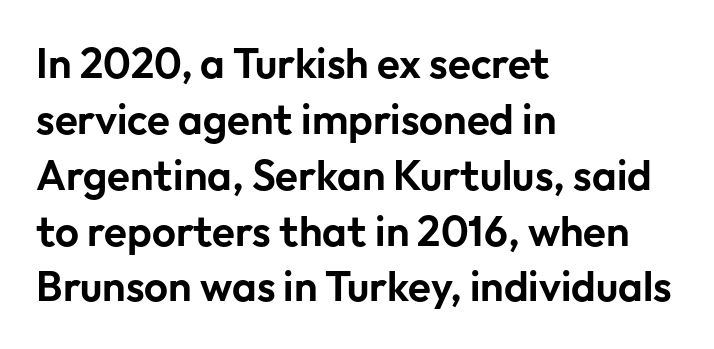
Q: Is the text italic (slanted)? A: No, it is upright.
Q: Is the typeface a serif or a sans-serif typeface? A: Sans-serif.
Q: Is the text underlined? A: No.
Q: How is the paragraph aligned? A: Left-aligned.
Q: Is the spacing between letters normal or unusually wide? A: Normal.
Q: Is the spacing between lines tight, normal or loose? A: Normal.
Q: Width (condensed, normal, or wide)? A: Normal.
Q: Stroke contrast? A: Low.
Q: x-height? A: Medium.
Q: Monospaced? A: No.
